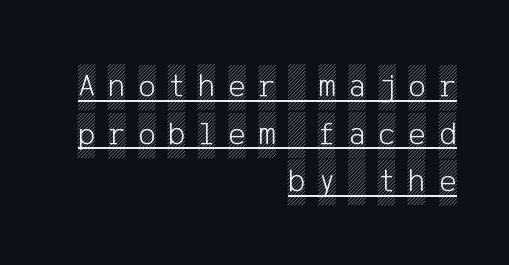
The image shows 33 px condensed type, upright; set right-aligned, normal line spacing (1.44x), unusually wide letter spacing (+0.38 em), underlined; a large x-height.
